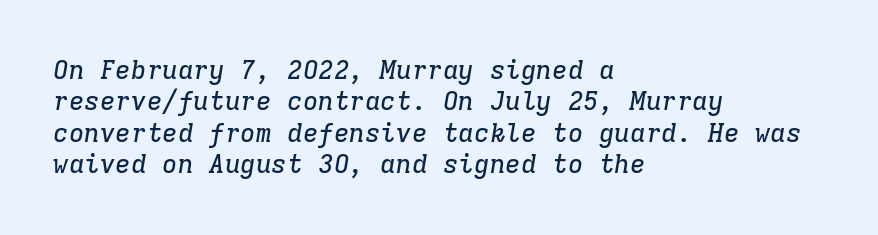
{"italic": "yes", "lean": "right", "slant_degrees": 9, "underline": "no", "align": "left", "line_spacing_ratio": 1.21, "letter_spacing": "normal", "letter_spacing_em": 0.0, "glyph_px": 26}
